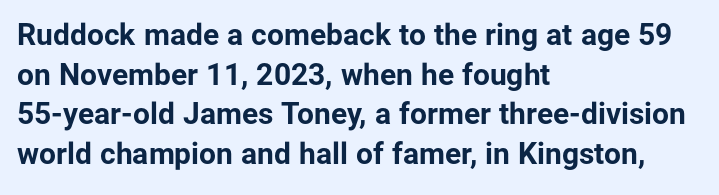
{"serif": "no", "italic": "no", "bold": "yes", "weight": "bold", "width": "normal", "stroke_contrast": "low", "x_height": "medium", "monospaced": "no", "underline": "no", "align": "left", "line_spacing": "normal", "line_spacing_ratio": 1.32, "letter_spacing": "normal", "letter_spacing_em": 0.0, "glyph_px": 30}
